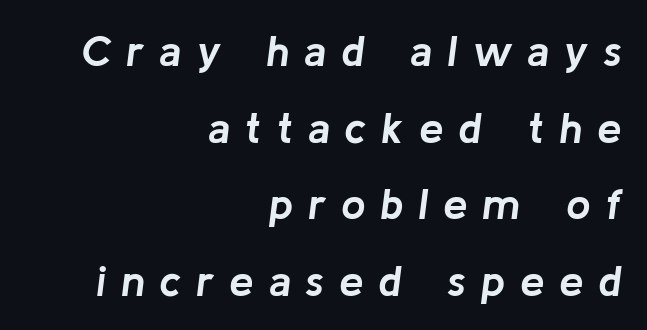
{"italic": "yes", "lean": "right", "slant_degrees": 8, "bold": "yes", "weight": "semibold", "width": "normal", "stroke_contrast": "low", "x_height": "medium", "monospaced": "no", "underline": "no", "align": "right", "line_spacing_ratio": 1.74, "letter_spacing": "wide", "letter_spacing_em": 0.33, "glyph_px": 44}
